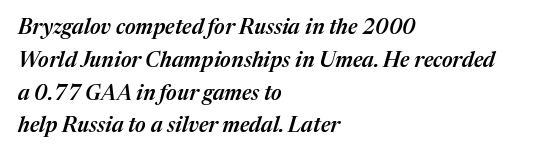
These lines were composed using italics. Successive baselines arrive at the customary interval. Letters rest on an invisible, unmarked baseline. Short and long lines alike share a common starting point at left. These lines keep a tight, regular rhythm from letter to letter.
